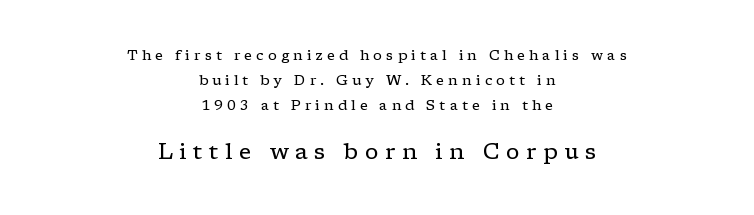
{"italic": "no", "bold": "no", "underline": "no", "align": "center", "line_spacing_ratio": 1.8, "letter_spacing": "wide", "letter_spacing_em": 0.29, "larger_block": "second", "size_ratio": 1.57, "glyph_px": 22}
